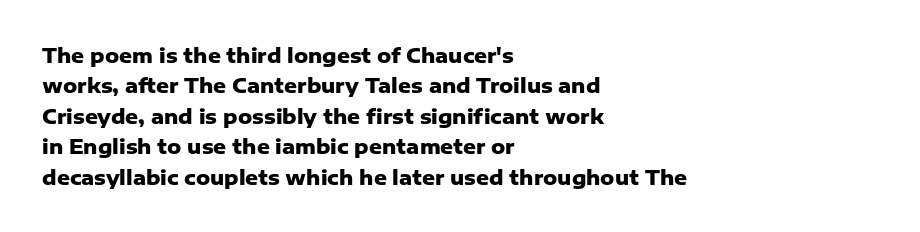
Q: Is the text bold? A: Yes.
Q: Is the text italic (slanted)? A: No, it is upright.
Q: Is the text underlined? A: No.
Q: How is the paragraph aligned? A: Left-aligned.
Q: Is the spacing between letters normal or unusually wide? A: Normal.
Q: Is the spacing between lines tight, normal or loose? A: Normal.
